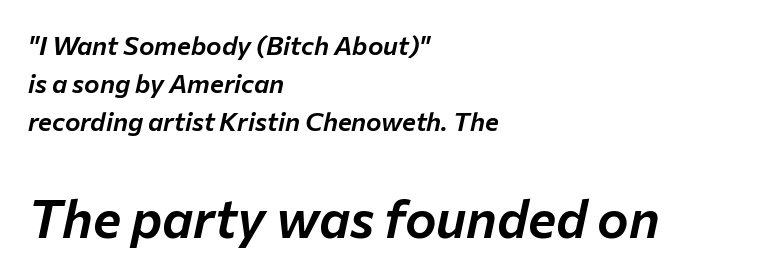
The image shows 53 px text type, italic (leaning right); set left-aligned, normal line spacing (1.46x), normal letter spacing, not underlined; the second (bottom) block is 2.04x larger; low stroke contrast and a medium x-height.
